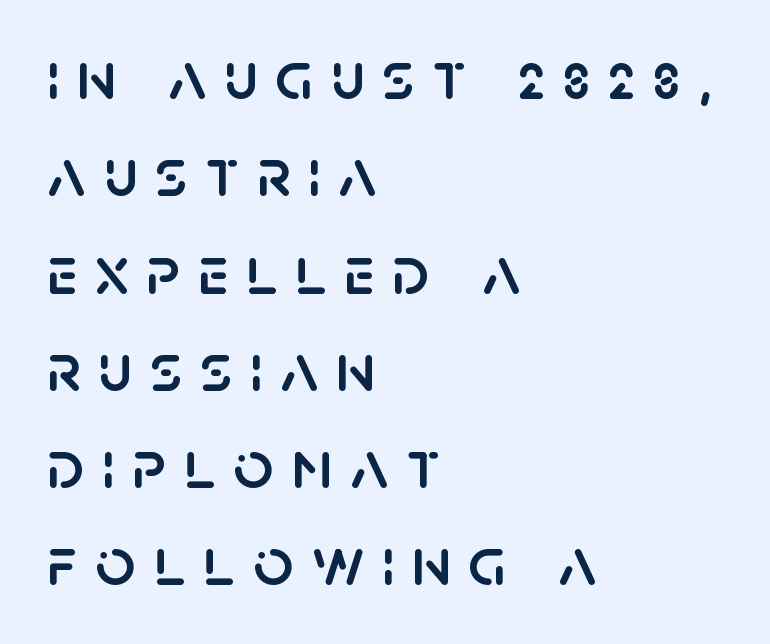
The image shows 70 px sans-serif type, upright; set left-aligned, normal line spacing (1.39x), unusually wide letter spacing (+0.25 em), not underlined; low stroke contrast and a large x-height.
